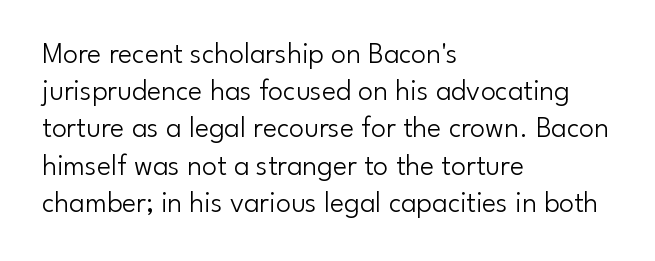
No extra tracking has been applied to these lines. Designer's note — italics off, roman on. Words float on clear page, feet unadorned. Typographically, this falls in the sans-serif category. Typeset ragged right — the left edge is the straight one. Each stroke keeps to a modest, everyday thickness or less.
